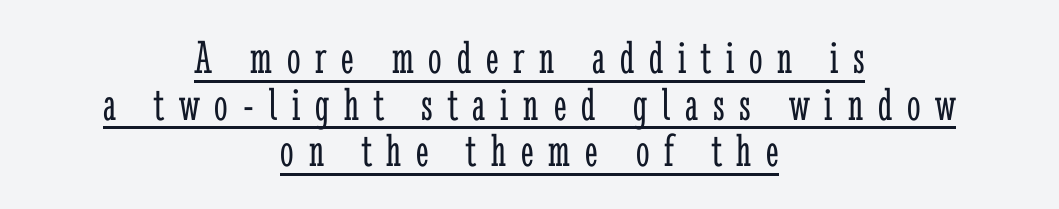
The image shows 48 px light, condensed serif type, upright; set centered, tight line spacing (0.97x), unusually wide letter spacing (+0.31 em), underlined; low stroke contrast and a medium x-height.
